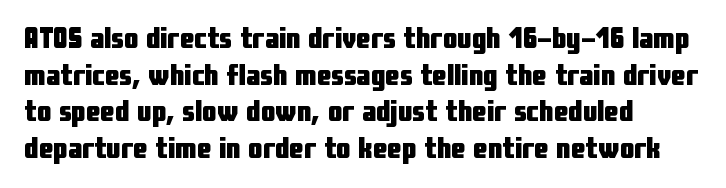
The image shows 29 px heavy, condensed sans-serif type, upright; set left-aligned, normal line spacing (1.26x), normal letter spacing, not underlined; low stroke contrast and a medium x-height.
